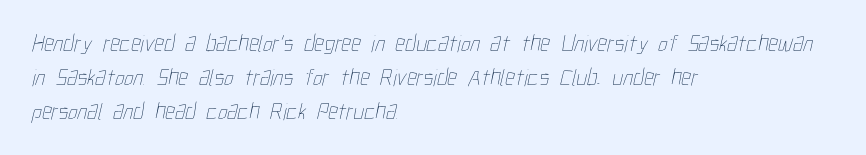
Summary of vertical rhythm: regular, with standard interline spacing. Notice how the passage keeps a crisp vertical edge on the left only. The weight tops out at a normal text grade. Nobody touched the tracking dial on this one.
